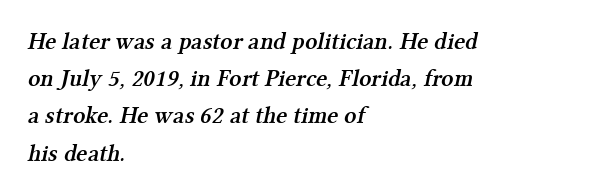
Q: Is the text bold? A: Semi-bold.
Q: Is the text underlined? A: No.
Q: How is the paragraph aligned? A: Left-aligned.
Q: Is the spacing between letters normal or unusually wide? A: Normal.
Q: Is the spacing between lines tight, normal or loose? A: Normal.
